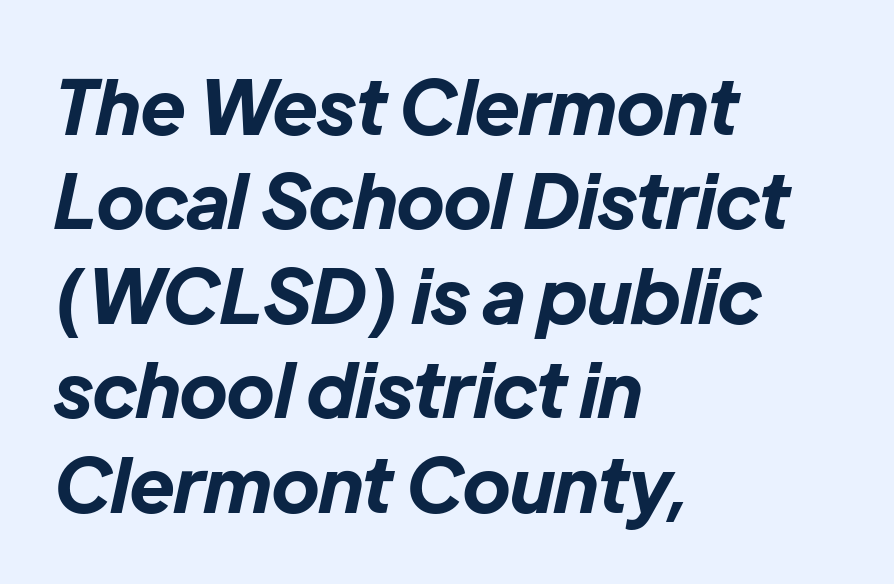
Character widths vary here, with narrow letters taking less room than wide ones. Has an underline been added? It has not. The rendering keeps characters at their native spacing. This block has exactly the height ordinary leading produces. This rendering uses left alignment, leaving the right contour irregular. An italicized treatment has been applied to the whole sample.
